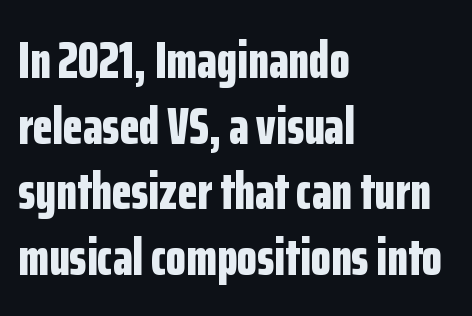
{"serif": "no", "italic": "no", "bold": "yes", "weight": "bold", "width": "condensed", "stroke_contrast": "low", "x_height": "medium", "monospaced": "no", "underline": "no", "align": "left", "line_spacing": "normal", "line_spacing_ratio": 1.26, "letter_spacing": "normal", "letter_spacing_em": 0.0, "glyph_px": 52}
